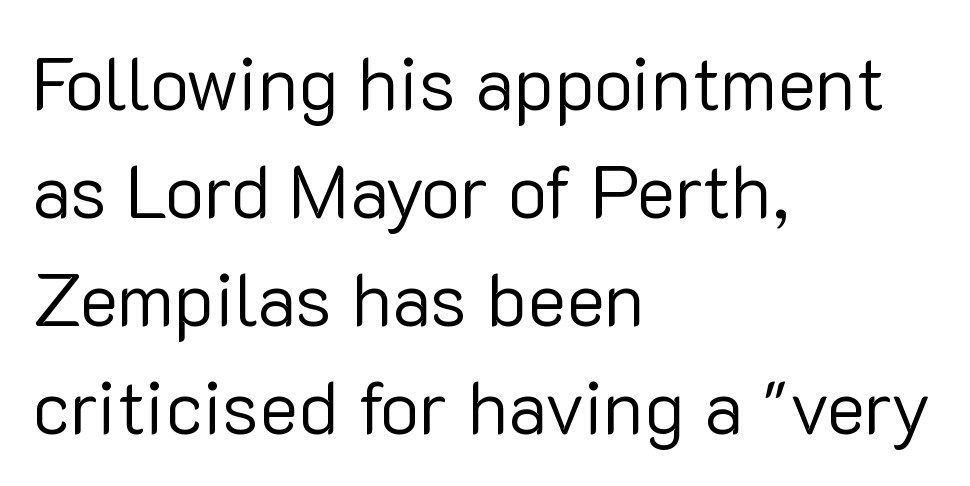
The text block is weighted toward the left margin, trailing off unevenly rightward. This rendering features lettering with no underline. No heavy texture on the line: the type isn't bold. Rendered with straight, roman letterforms. Typographically, this falls in the sans-serif category. Interline gaps are of average width in this sample.
